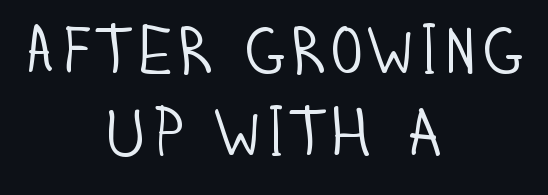
{"serif": "no", "italic": "no", "bold": "no", "weight": "light", "width": "condensed", "stroke_contrast": "low", "x_height": "large", "monospaced": "no", "underline": "no", "align": "center", "line_spacing_ratio": 1.23, "letter_spacing": "normal", "letter_spacing_em": 0.0, "glyph_px": 67}
